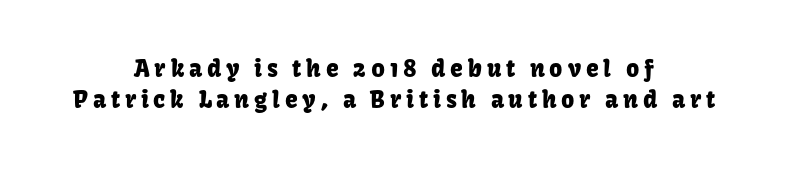
Quick note: interline space is typical. Layout note: lines centered. Quick note: underline off. The axis of the letterforms is exactly vertical.
